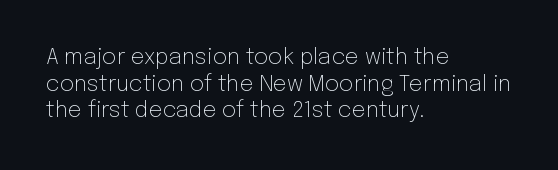
{"italic": "no", "bold": "no", "underline": "no", "align": "left", "line_spacing_ratio": 1.21, "letter_spacing": "normal", "letter_spacing_em": 0.0, "glyph_px": 22}
